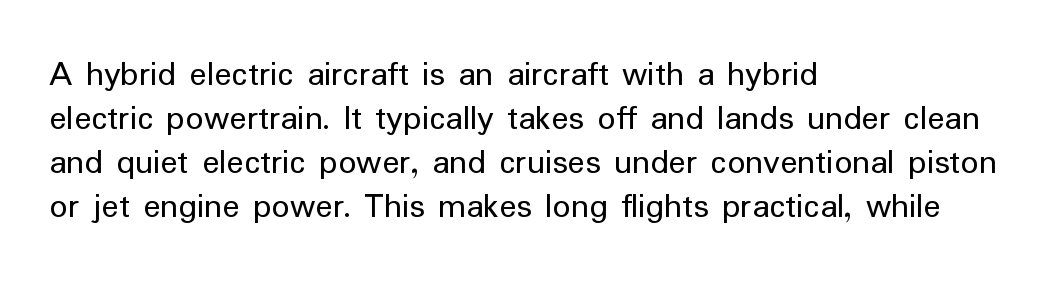
{"serif": "no", "italic": "no", "bold": "no", "weight": "regular", "width": "normal", "stroke_contrast": "low", "x_height": "medium", "monospaced": "no", "underline": "no", "align": "left", "line_spacing_ratio": 1.22, "letter_spacing": "normal", "letter_spacing_em": 0.0, "glyph_px": 36}
